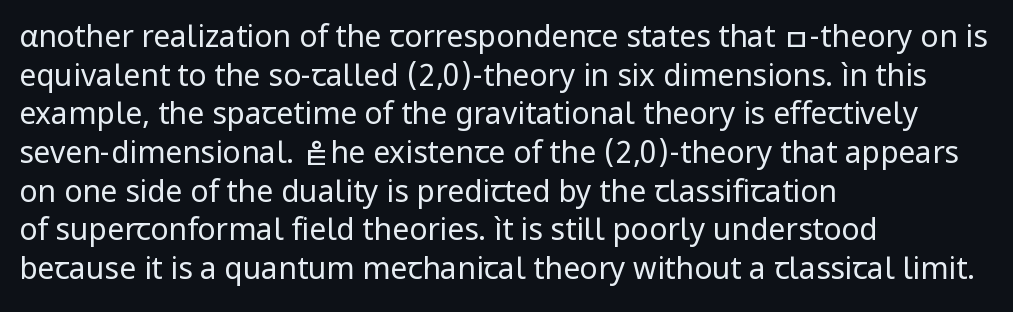
Q: Is the text bold? A: No.
Q: Is the text italic (slanted)? A: No, it is upright.
Q: Is the typeface a serif or a sans-serif typeface? A: Sans-serif.
Q: Is the text underlined? A: No.
Q: How is the paragraph aligned? A: Left-aligned.
Q: Is the spacing between letters normal or unusually wide? A: Normal.
Q: Is the spacing between lines tight, normal or loose? A: Normal.
Q: Width (condensed, normal, or wide)? A: Normal.
Q: Stroke contrast? A: Low.
Q: x-height? A: Medium.
Q: Monospaced? A: No.
